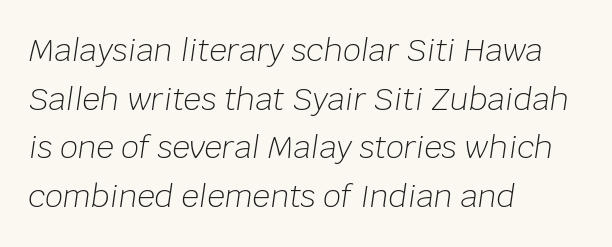
{"italic": "yes", "lean": "right", "slant_degrees": 8, "bold": "no", "weight": "light", "width": "normal", "stroke_contrast": "low", "x_height": "large", "monospaced": "no", "underline": "no", "align": "left", "line_spacing": "normal", "line_spacing_ratio": 1.57, "letter_spacing": "normal", "letter_spacing_em": 0.0, "glyph_px": 31}
